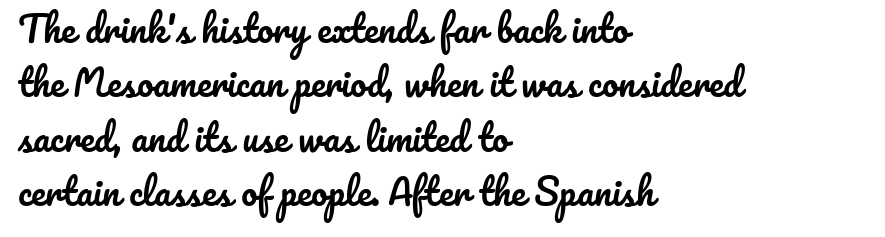
{"width": "normal", "stroke_contrast": "low", "x_height": "small", "monospaced": "no", "underline": "no", "align": "left", "line_spacing": "normal", "line_spacing_ratio": 1.51, "letter_spacing": "normal", "letter_spacing_em": 0.0, "glyph_px": 36}
